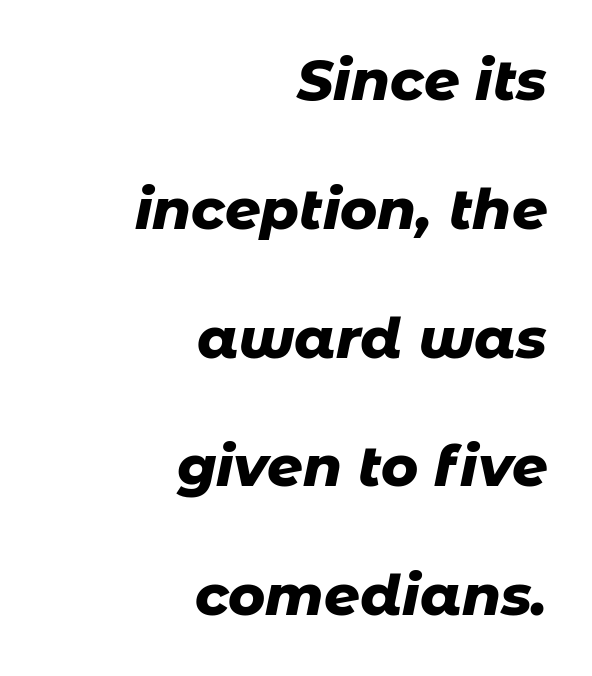
{"italic": "yes", "lean": "right", "slant_degrees": 11, "bold": "yes", "weight": "heavy", "width": "normal", "stroke_contrast": "low", "x_height": "medium", "monospaced": "no", "underline": "no", "align": "right", "line_spacing": "loose", "line_spacing_ratio": 2.3, "letter_spacing": "normal", "letter_spacing_em": 0.0, "glyph_px": 56}
